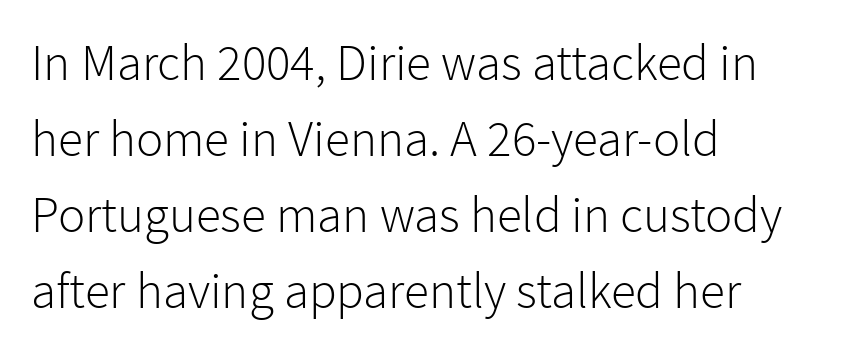
The image shows 51 px light sans-serif type, upright; set left-aligned, normal line spacing (1.49x), normal letter spacing, not underlined; low stroke contrast and a medium x-height.
